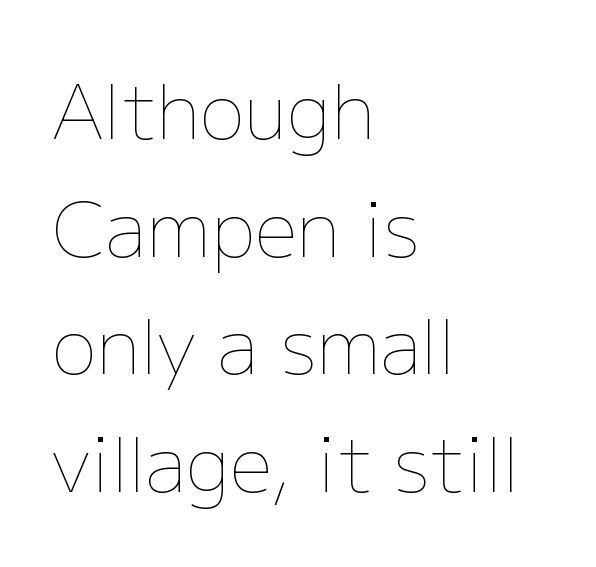
Q: Is the text bold? A: No.
Q: Is the text italic (slanted)? A: No, it is upright.
Q: Is the text underlined? A: No.
Q: How is the paragraph aligned? A: Left-aligned.
Q: Is the spacing between letters normal or unusually wide? A: Normal.
Q: Is the spacing between lines tight, normal or loose? A: Normal.
Q: Width (condensed, normal, or wide)? A: Normal.
Q: Stroke contrast? A: Low.
Q: x-height? A: Medium.
Q: Monospaced? A: No.
